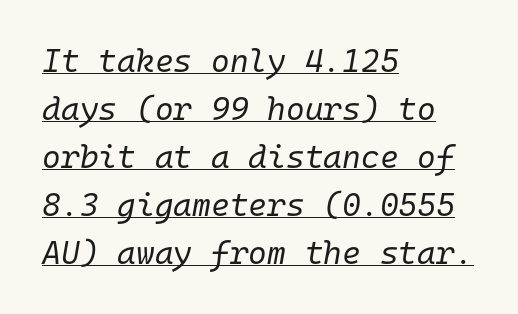
The image shows 32 px regular-weight type, italic (leaning right), monospaced; set left-aligned, normal line spacing (1.5x), normal letter spacing, underlined; low stroke contrast and a medium x-height.
